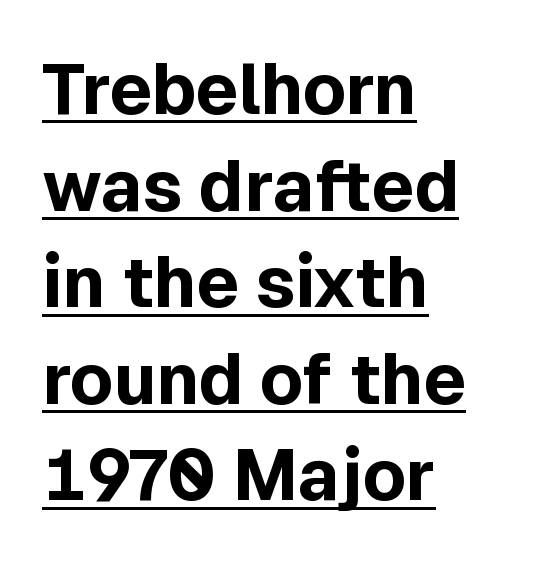
The image shows 71 px bold sans-serif type, upright; set left-aligned, normal line spacing (1.36x), normal letter spacing, underlined; a medium x-height.
